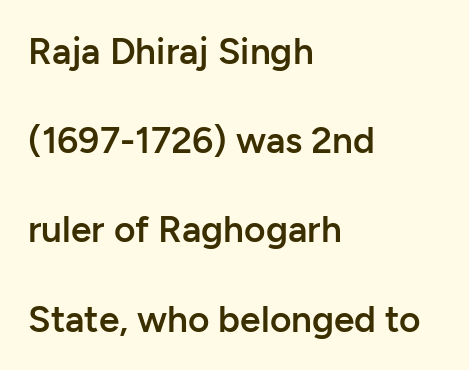
Q: Is the text bold? A: Semi-bold.
Q: Is the text italic (slanted)? A: No, it is upright.
Q: Is the typeface a serif or a sans-serif typeface? A: Sans-serif.
Q: Is the text underlined? A: No.
Q: How is the paragraph aligned? A: Left-aligned.
Q: Is the spacing between letters normal or unusually wide? A: Normal.
Q: Is the spacing between lines tight, normal or loose? A: Loose.
Q: Width (condensed, normal, or wide)? A: Normal.
Q: Stroke contrast? A: Low.
Q: x-height? A: Medium.
Q: Monospaced? A: No.
